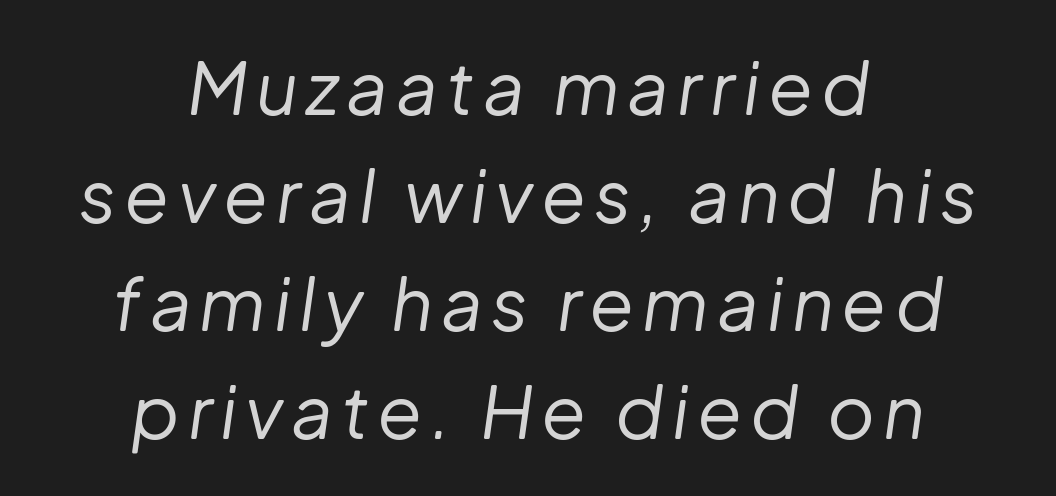
Any mark beneath the type? The region is blank. Is there much room between lines? A standard amount, neither cramped nor airy. Counters stay open thanks to moderate or lighter strokes. The paragraph has two soft edges and a firm central axis. A typesetter would call this proportional, since set widths differ per character. Every character sits at an angle, as italics do.
